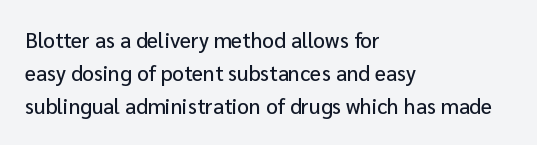
The image shows 21 px text type, upright; set left-aligned, normal line spacing (1.58x), normal letter spacing, not underlined.
